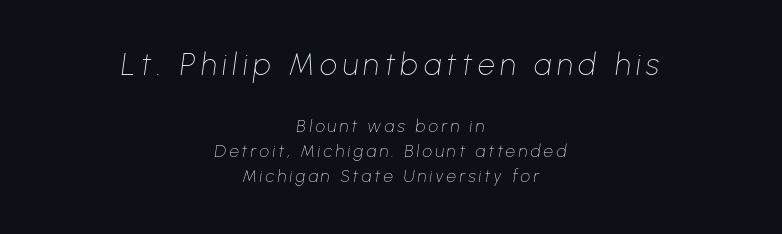
Q: Is the text bold? A: No.
Q: Is the text italic (slanted)? A: Yes, it leans right by about 8 degrees.
Q: Is the text underlined? A: No.
Q: How is the paragraph aligned? A: Centered.
Q: Is the spacing between lines tight, normal or loose? A: Normal.
Q: Which block of text is set in a larger size, the first (top) or the second (bottom)? A: The first (top) one.
Q: Width (condensed, normal, or wide)? A: Normal.
Q: Stroke contrast? A: Low.
Q: x-height? A: Medium.
Q: Monospaced? A: No.
